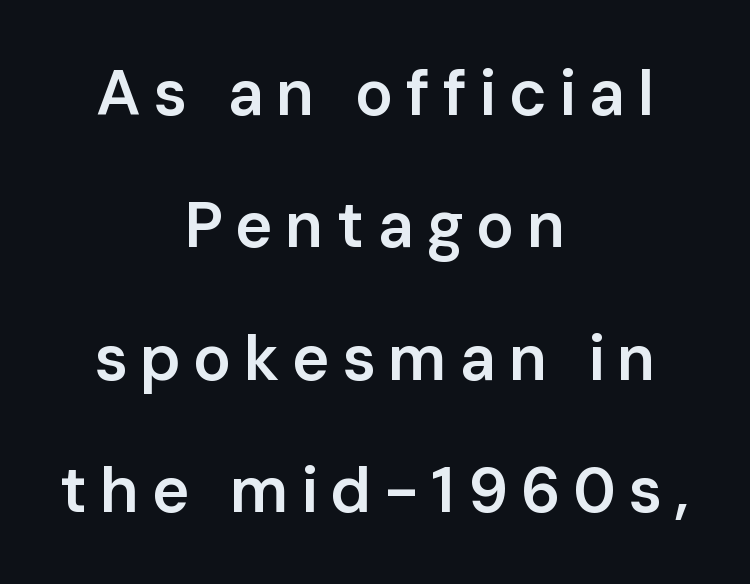
{"serif": "no", "italic": "no", "bold": "semi", "weight": "semibold", "width": "normal", "stroke_contrast": "low", "x_height": "medium", "monospaced": "no", "underline": "no", "align": "center", "line_spacing": "loose", "line_spacing_ratio": 2.07, "glyph_px": 64}
